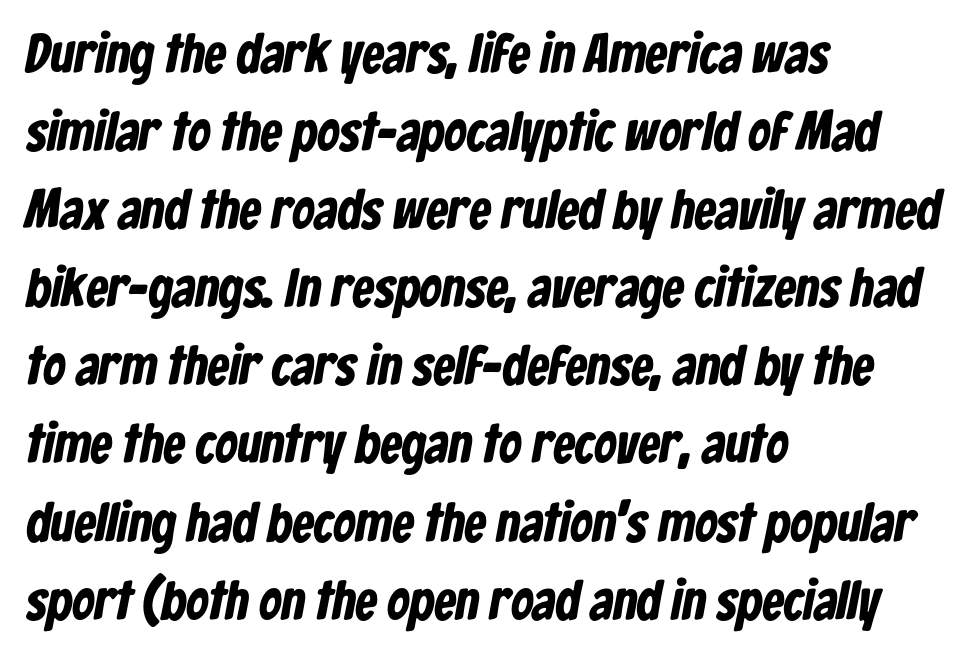
The image shows 55 px bold, condensed sans-serif type; set left-aligned, normal line spacing (1.42x), normal letter spacing, not underlined; low stroke contrast and a medium x-height.
